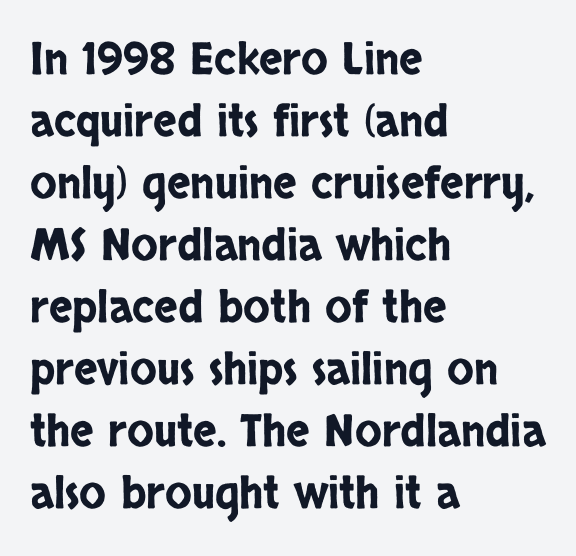
Q: Is the text italic (slanted)? A: No, it is upright.
Q: Is the typeface a serif or a sans-serif typeface? A: Sans-serif.
Q: Is the text underlined? A: No.
Q: How is the paragraph aligned? A: Left-aligned.
Q: Is the spacing between letters normal or unusually wide? A: Normal.
Q: Is the spacing between lines tight, normal or loose? A: Normal.
Q: Width (condensed, normal, or wide)? A: Condensed.
Q: Stroke contrast? A: Low.
Q: x-height? A: Large.
Q: Monospaced? A: No.
